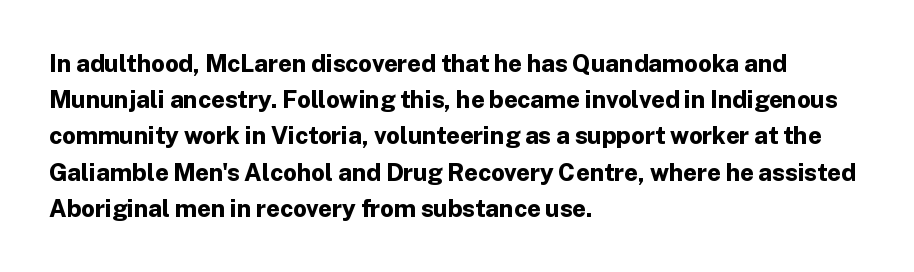
The vertical gap from one line to the next is medium. In terms of posture, this sample is upright. Look at the stroke-to-counter ratio: heavy, a bold. Clear beneath every line of the passage. Casual observation: everything's shoved over to the left. You could call the tracking neutral — neither tight nor loose.
